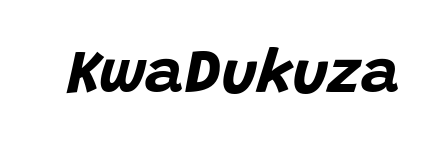
The gap between lines stays unmarked. Nobody touched the tracking dial on this one. Typesetter's note: full bold, strokes at maximum text heaviness. Emphasis-style slanted type is in use.
